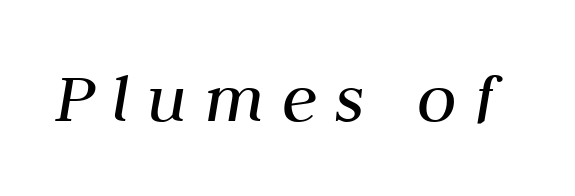
{"italic": "yes", "lean": "right", "slant_degrees": 10, "bold": "no", "weight": "regular", "width": "normal", "stroke_contrast": "medium", "x_height": "medium", "monospaced": "no", "underline": "no", "letter_spacing": "wide", "letter_spacing_em": 0.24, "glyph_px": 73}
